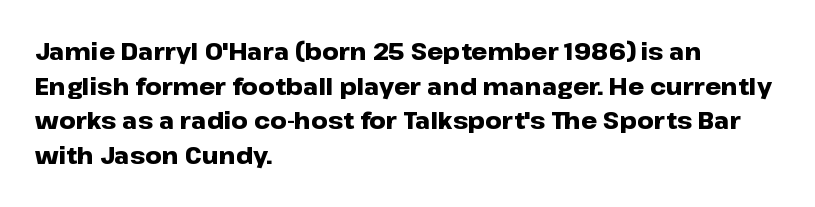
Q: Is the text bold? A: Yes.
Q: Is the text italic (slanted)? A: No, it is upright.
Q: Is the text underlined? A: No.
Q: How is the paragraph aligned? A: Left-aligned.
Q: Is the spacing between letters normal or unusually wide? A: Normal.
Q: Is the spacing between lines tight, normal or loose? A: Normal.
